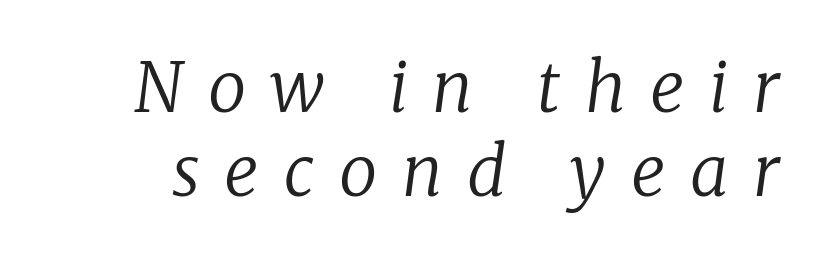
The gap between lines stays unmarked. Looks like regular typesetting: each glyph gets only the width it needs. The horizontal fit of the characters is loose and conspicuously gappy. Unlike a clean sans, this face finishes its strokes with serifs. No heavy texture on the line: the type isn't bold. Is the type slanted? Yes — the strokes lean at a clear angle.
